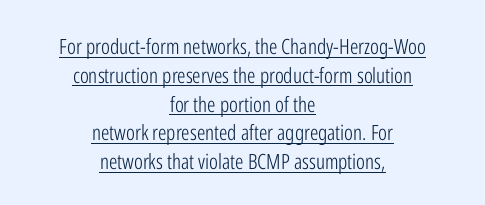
Caption: multi-line text, centered on the measure. Characters follow at the spacing the type designer built in. These characters rest on top of a visible drawn line. The face looks like a standard text weight, possibly lighter.
